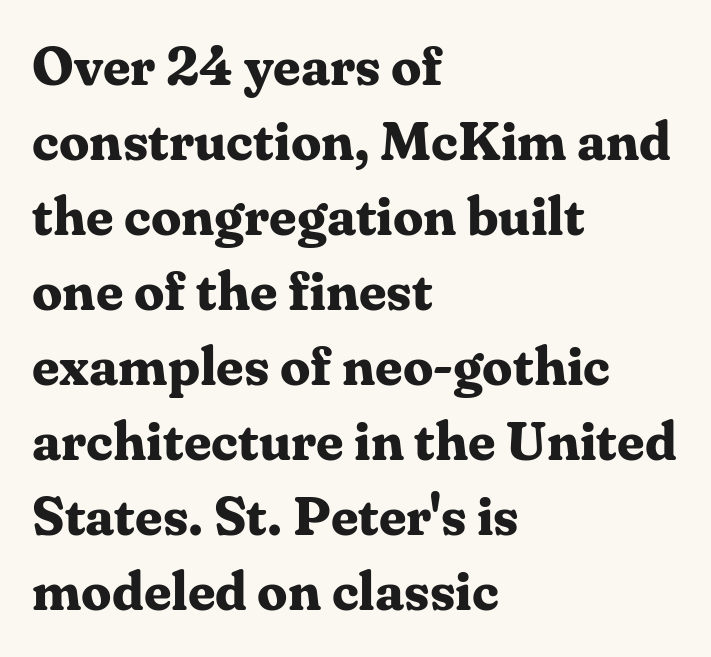
{"serif": "yes", "italic": "no", "bold": "yes", "weight": "bold", "width": "normal", "stroke_contrast": "medium", "x_height": "medium", "monospaced": "no", "underline": "no", "align": "left", "line_spacing": "normal", "line_spacing_ratio": 1.39, "letter_spacing": "normal", "letter_spacing_em": 0.0, "glyph_px": 54}
